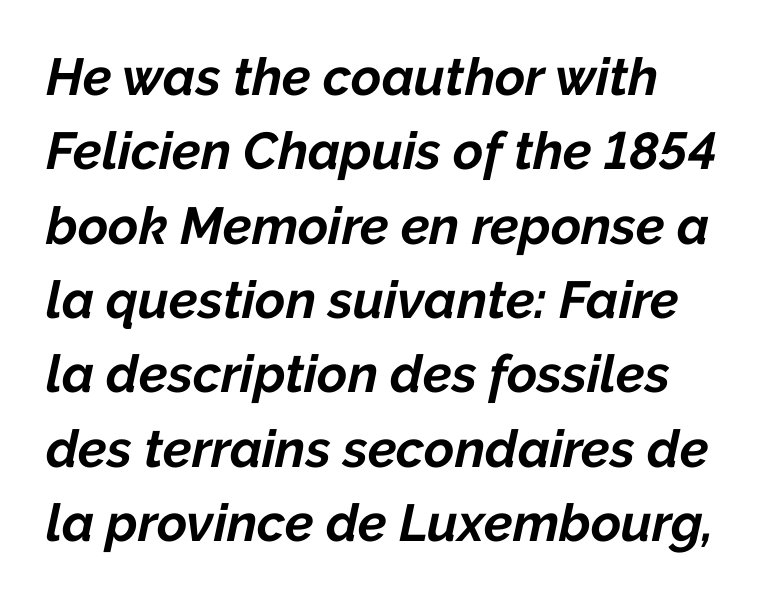
The image shows 52 px bold type, italic (leaning right); set normal line spacing (1.43x), normal letter spacing, not underlined; low stroke contrast and a medium x-height.
